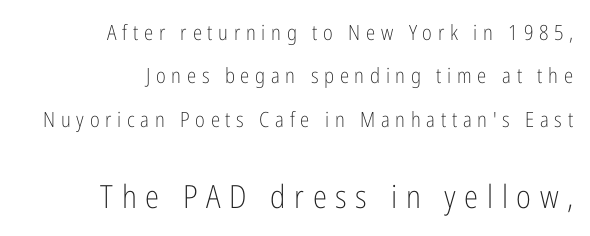
The image shows 32 px light, condensed sans-serif type, upright; set right-aligned, loose line spacing (2.07x), unusually wide letter spacing (+0.27 em), not underlined; the second (bottom) block is 1.52x larger; low stroke contrast and a medium x-height.
